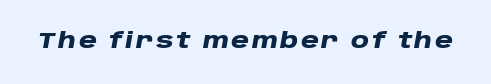
Q: Is the text bold? A: Yes.
Q: Is the text italic (slanted)? A: Yes, it leans right by about 10 degrees.
Q: Is the text underlined? A: No.
